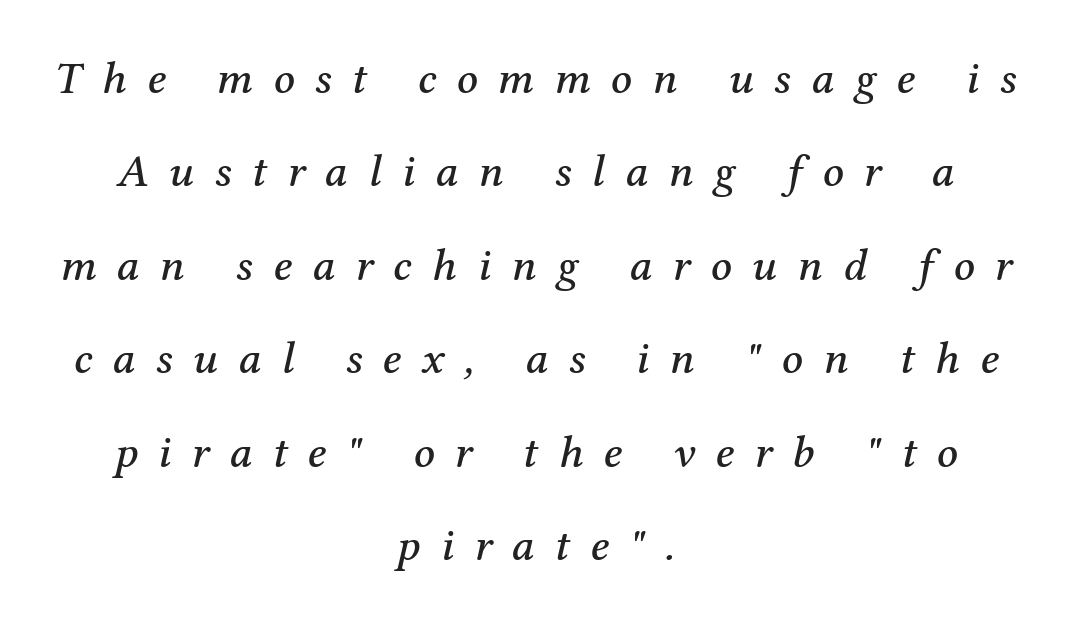
You could only call the tracking loose — the letters float apart. Underlining? Definitely not there. The characters display serif detailing at their extremities. Whoever set this chose breathing room over compactness in the vertical rhythm. The whole block is typeset with a tilt. Leftover space on each line is divided equally before and after the words.
